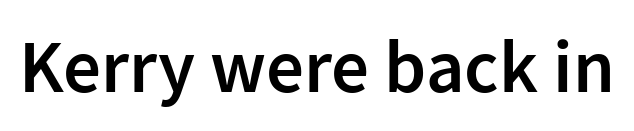
The face used here is a semibold: visibly heavier than regular, lighter than bold. Anything drawn beneath the words? Only blank space. Font category for this specimen: sans-serif. Compared with typical body copy, the letter spacing here is the same. Looks like regular typesetting: each glyph gets only the width it needs. You can tell it's not italic because the verticals are truly vertical.
